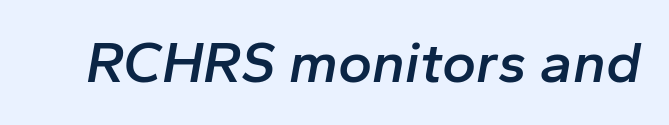
The letters are slanted; this is an italic face. These words are printed semibold, heavier than regular yet not bold. You could call the tracking neutral — neither tight nor loose. Anything drawn beneath the words? Only blank space.
